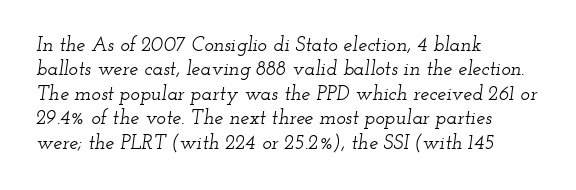
Q: Is the text italic (slanted)? A: Yes, it leans right by about 12 degrees.
Q: Is the text underlined? A: No.
Q: How is the paragraph aligned? A: Left-aligned.
Q: Is the spacing between letters normal or unusually wide? A: Normal.
